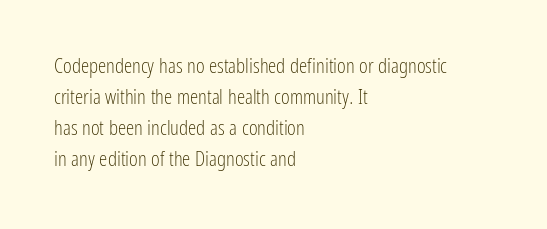
The image shows 21 px text type, upright; set left-aligned, normal line spacing (1.47x), normal letter spacing, not underlined.
